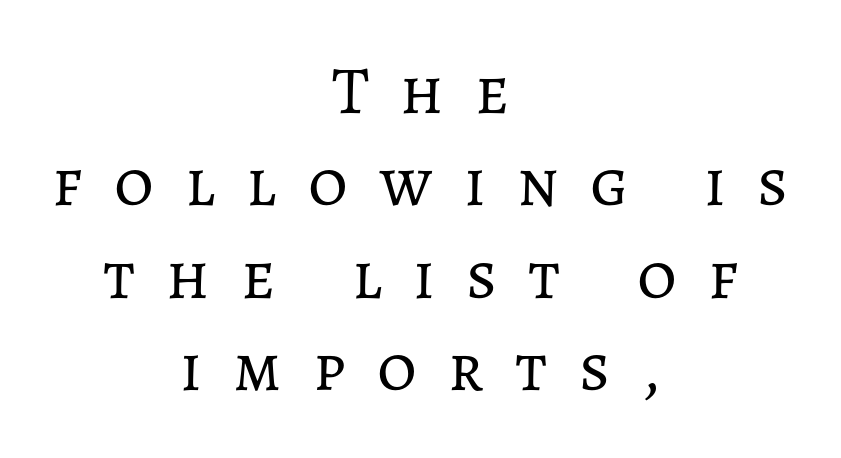
Italic? Not at all — the glyphs are vertical. No word sits above an underline. The rendering positions every line midway between the sides. The tracking reads as deliberately expanded to a designer's eye.
